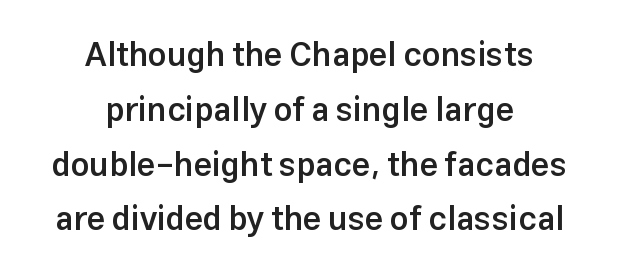
The image shows 33 px semibold sans-serif type, upright; set centered, normal line spacing (1.66x), normal letter spacing, not underlined; low stroke contrast and a medium x-height.
